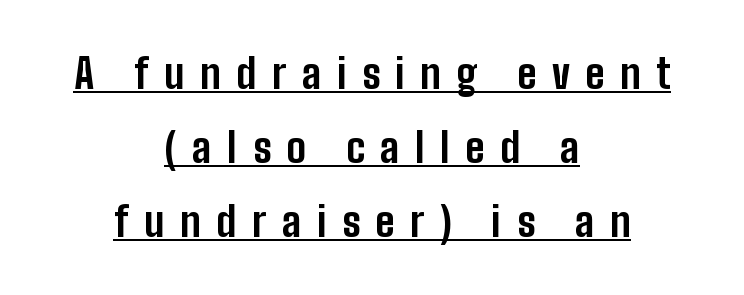
Here the designer chose a conventional face with non-uniform glyph widths. The type sits square on the baseline with zero lean. Strokes here are thick enough to call this a true bold. Beneath each row of characters lies a ruled line. This sample is center-justified, so both line endings float freely. A typesetter would call this heavily tracked-out type.
